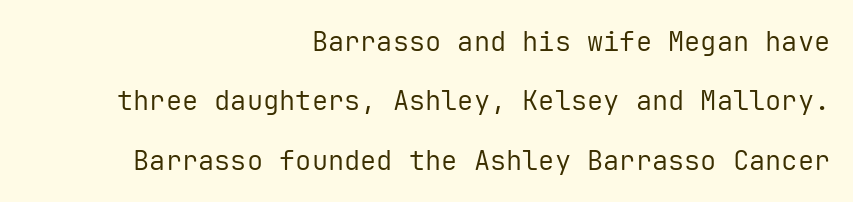
{"italic": "no", "bold": "no", "underline": "no", "align": "right", "line_spacing": "loose", "line_spacing_ratio": 2.2, "letter_spacing": "normal", "letter_spacing_em": 0.0, "glyph_px": 27}
